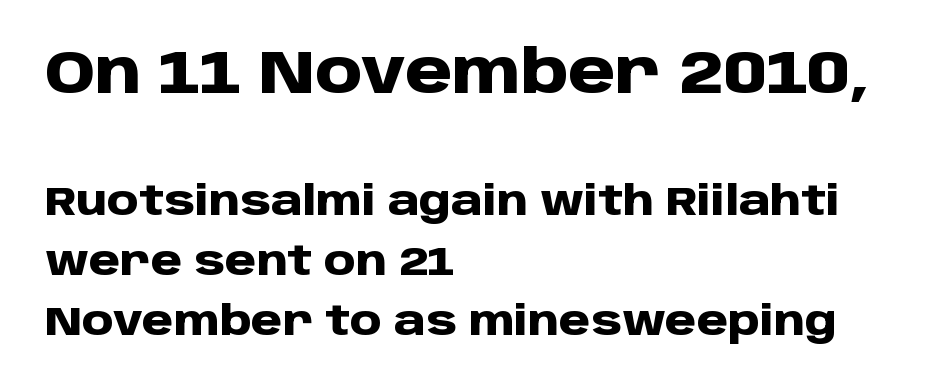
Q: Is the text bold? A: Yes.
Q: Is the text italic (slanted)? A: No, it is upright.
Q: Is the typeface a serif or a sans-serif typeface? A: Sans-serif.
Q: Is the text underlined? A: No.
Q: How is the paragraph aligned? A: Left-aligned.
Q: Is the spacing between letters normal or unusually wide? A: Normal.
Q: Is the spacing between lines tight, normal or loose? A: Normal.
Q: Which block of text is set in a larger size, the first (top) or the second (bottom)? A: The first (top) one.
Q: Width (condensed, normal, or wide)? A: Normal.
Q: Stroke contrast? A: Low.
Q: x-height? A: Large.
Q: Monospaced? A: No.
